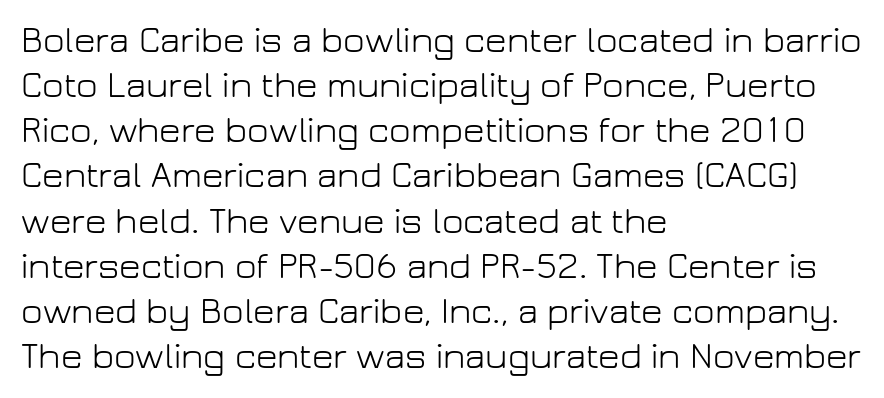
Regarding serifs, this sample does without them. The strokes carry an ordinary text weight at most. Each letter keeps its own natural width here, so spacing adapts to shape. Posture: upright roman. Tracking here is standard; glyphs follow each other at the usual distance.
